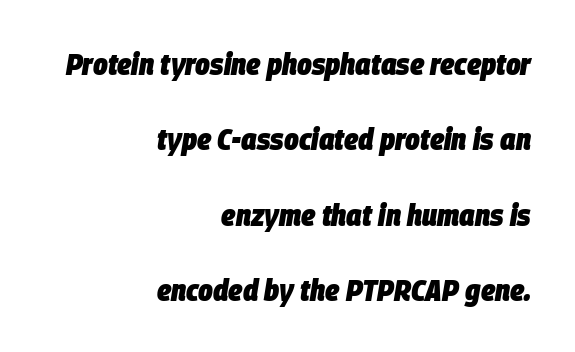
Q: Is the text bold? A: Yes.
Q: Is the text italic (slanted)? A: Yes, it leans right by about 9 degrees.
Q: Is the text underlined? A: No.
Q: How is the paragraph aligned? A: Right-aligned.
Q: Is the spacing between letters normal or unusually wide? A: Normal.
Q: Is the spacing between lines tight, normal or loose? A: Loose.
Q: Width (condensed, normal, or wide)? A: Condensed.
Q: Stroke contrast? A: Low.
Q: x-height? A: Large.
Q: Monospaced? A: No.
